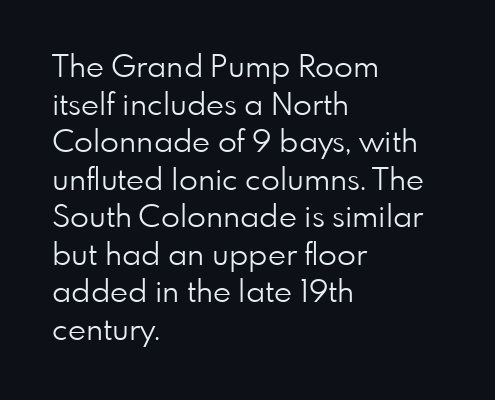
Q: Is the text bold? A: No.
Q: Is the text italic (slanted)? A: No, it is upright.
Q: Is the typeface a serif or a sans-serif typeface? A: Sans-serif.
Q: Is the text underlined? A: No.
Q: How is the paragraph aligned? A: Left-aligned.
Q: Is the spacing between letters normal or unusually wide? A: Normal.
Q: Width (condensed, normal, or wide)? A: Normal.
Q: Stroke contrast? A: Low.
Q: x-height? A: Small.
Q: Monospaced? A: No.
